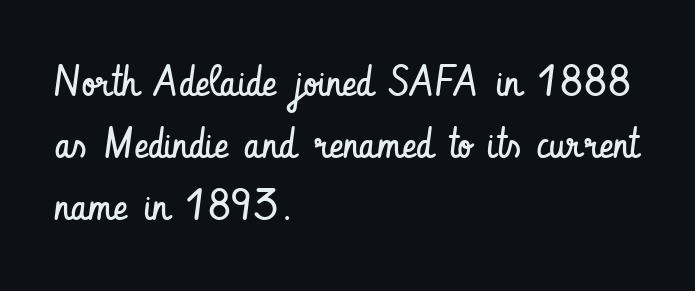
Q: Is the text bold? A: No.
Q: Is the text italic (slanted)? A: No, it is upright.
Q: Is the typeface a serif or a sans-serif typeface? A: Sans-serif.
Q: Is the text underlined? A: No.
Q: How is the paragraph aligned? A: Left-aligned.
Q: Is the spacing between letters normal or unusually wide? A: Normal.
Q: Is the spacing between lines tight, normal or loose? A: Normal.
Q: Width (condensed, normal, or wide)? A: Condensed.
Q: Stroke contrast? A: Low.
Q: x-height? A: Small.
Q: Monospaced? A: No.
